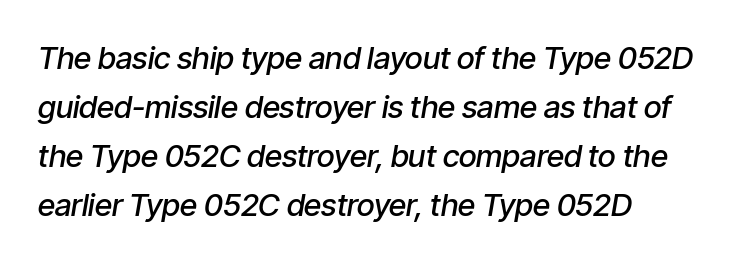
Q: Is the text bold? A: Semi-bold.
Q: Is the text italic (slanted)? A: Yes, it leans right by about 9 degrees.
Q: Is the text underlined? A: No.
Q: How is the paragraph aligned? A: Left-aligned.
Q: Is the spacing between letters normal or unusually wide? A: Normal.
Q: Is the spacing between lines tight, normal or loose? A: Normal.
Q: Width (condensed, normal, or wide)? A: Condensed.
Q: Stroke contrast? A: Low.
Q: x-height? A: Medium.
Q: Monospaced? A: No.
